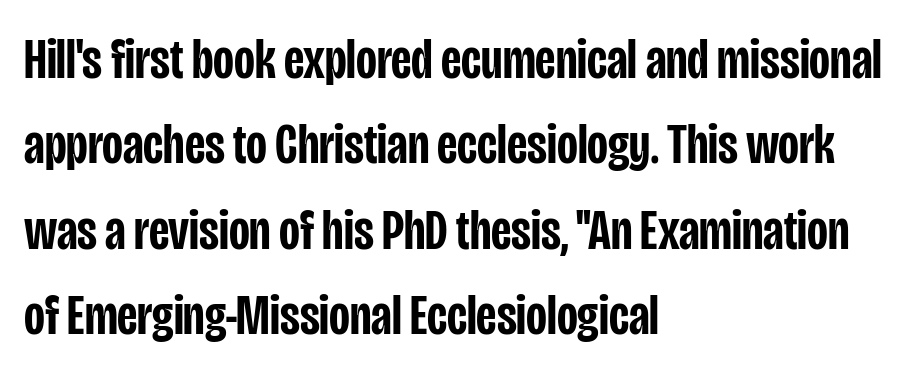
The image shows 57 px semibold, condensed sans-serif type, upright; set left-aligned, normal line spacing (1.5x), normal letter spacing, not underlined; low stroke contrast and a large x-height.
